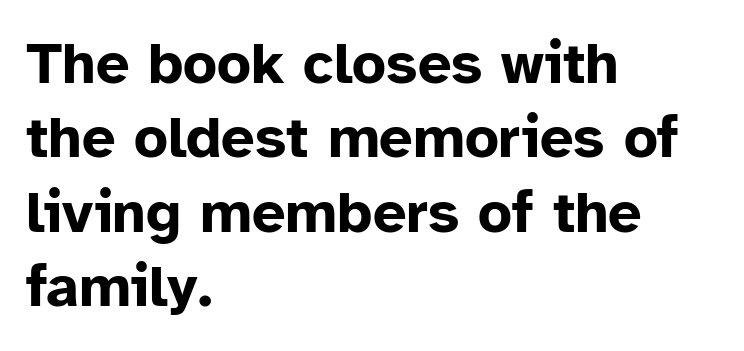
Students, this is bold: see how much ink each stroke carries. The rendering uses natural spacing where letterforms have individual widths. One-word summary of the alignment: left. Does the type have serifs? No, each stem ends abruptly. The passage shown stacks its lines at a standard gap. A roman cut, with each character standing at attention.
